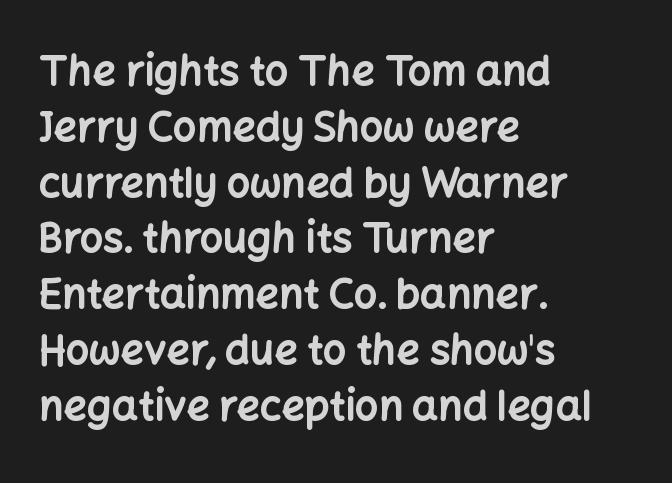
The image shows 41 px bold sans-serif type, upright; set left-aligned, normal line spacing (1.36x), normal letter spacing, not underlined; low stroke contrast and a medium x-height.
